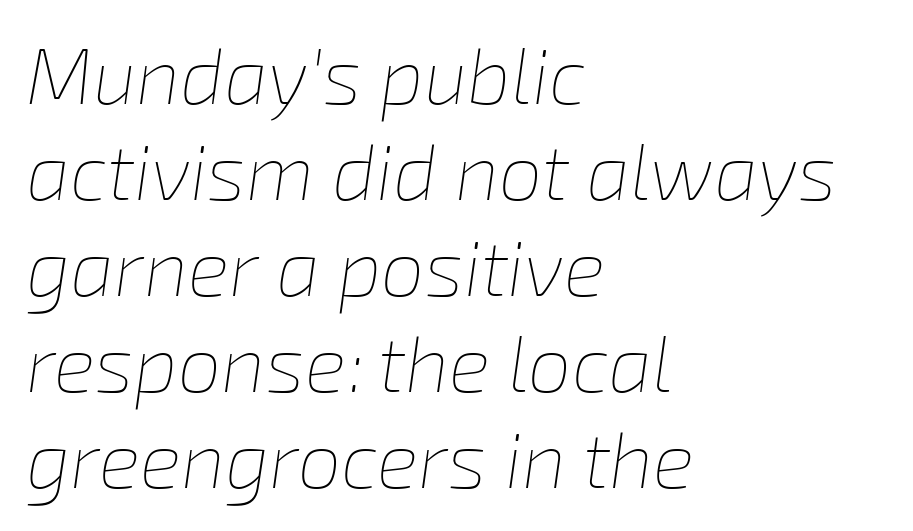
The type is set solid horizontally, with unmodified tracking. Letters have the restrained weight of plain body copy at most. Do the characters align in a grid? No, the font is proportional. Every character sits at an angle, as italics do. Decoration check: the copy has no underline.
